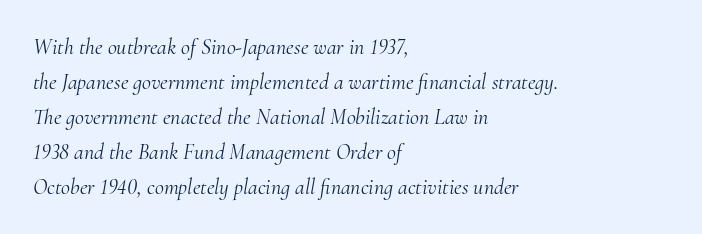
Q: Is the text bold? A: No.
Q: Is the text italic (slanted)? A: Yes, it leans right by about 10 degrees.
Q: Is the text underlined? A: No.
Q: How is the paragraph aligned? A: Left-aligned.
Q: Is the spacing between letters normal or unusually wide? A: Normal.
Q: Is the spacing between lines tight, normal or loose? A: Normal.
